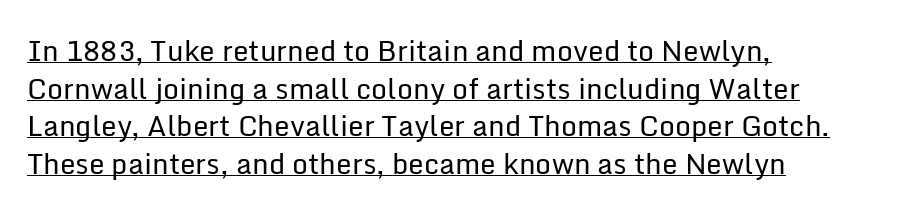
The image shows 28 px regular-weight sans-serif type, upright; set left-aligned, normal line spacing (1.34x), normal letter spacing, underlined; low stroke contrast and a medium x-height.
